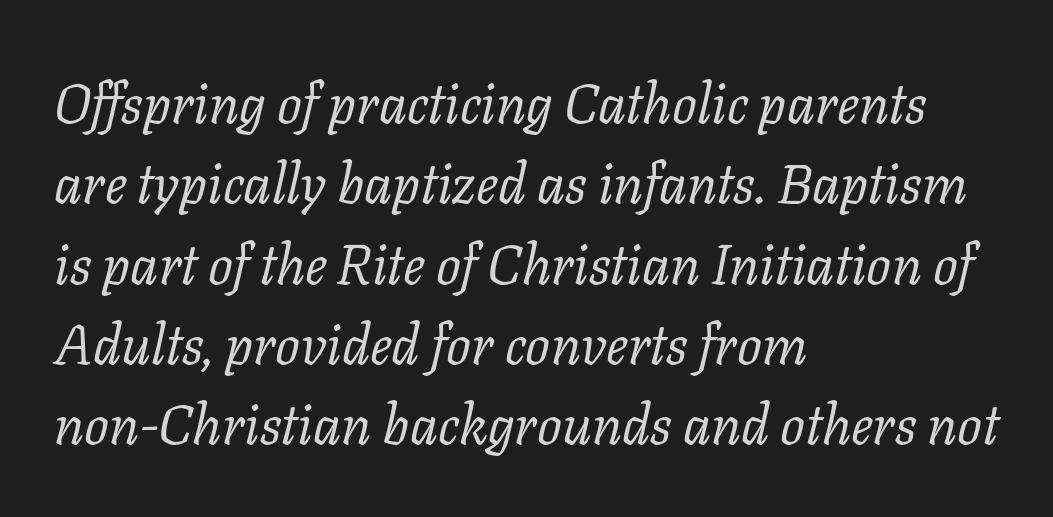
The image shows 55 px regular-weight serif type, italic (leaning right); set left-aligned, normal line spacing (1.46x), normal letter spacing, not underlined; low stroke contrast and a medium x-height.
